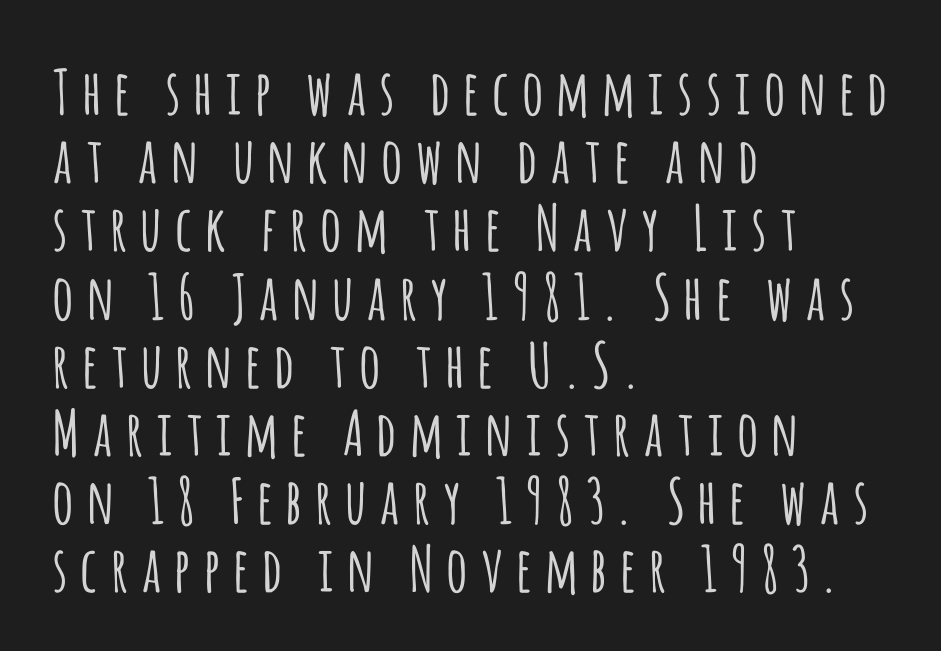
{"serif": "no", "italic": "no", "width": "condensed", "stroke_contrast": "low", "x_height": "large", "monospaced": "no", "underline": "no", "align": "left", "line_spacing": "tight", "line_spacing_ratio": 1.1, "letter_spacing": "wide", "letter_spacing_em": 0.24, "glyph_px": 62}
